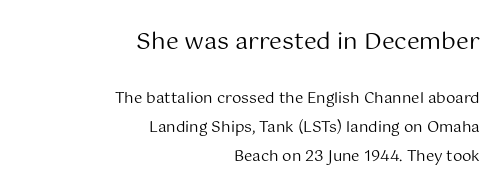
Stems here are at most as thick as an everyday book face. Layout note: lines flush right. In terms of letterspacing, this is plain default setting. Only glyphs here, with clear space below each row.
